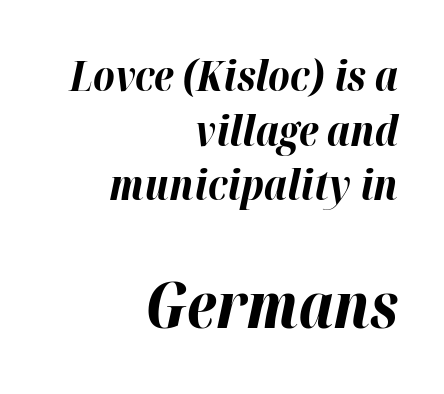
Q: Is the text bold? A: Yes.
Q: Is the text italic (slanted)? A: Yes, it leans right by about 12 degrees.
Q: Is the text underlined? A: No.
Q: How is the paragraph aligned? A: Right-aligned.
Q: Is the spacing between letters normal or unusually wide? A: Normal.
Q: Is the spacing between lines tight, normal or loose? A: Normal.
Q: Which block of text is set in a larger size, the first (top) or the second (bottom)? A: The second (bottom) one.
Q: Width (condensed, normal, or wide)? A: Normal.
Q: Stroke contrast? A: High.
Q: x-height? A: Medium.
Q: Monospaced? A: No.
